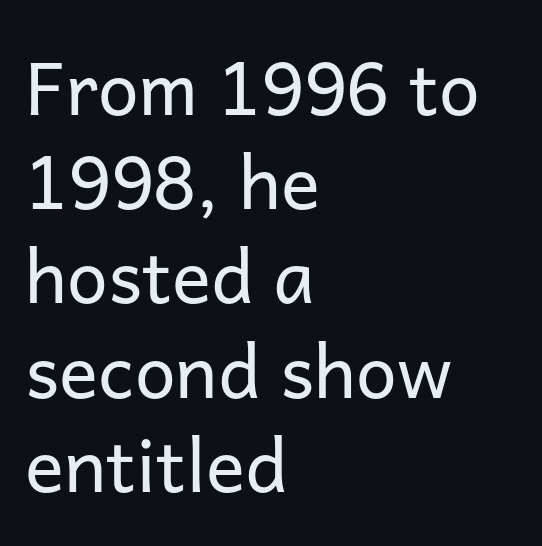
{"serif": "no", "italic": "no", "bold": "no", "weight": "regular", "width": "normal", "stroke_contrast": "low", "x_height": "medium", "monospaced": "no", "underline": "no", "align": "left", "line_spacing": "normal", "line_spacing_ratio": 1.29, "letter_spacing": "normal", "letter_spacing_em": 0.0, "glyph_px": 73}
